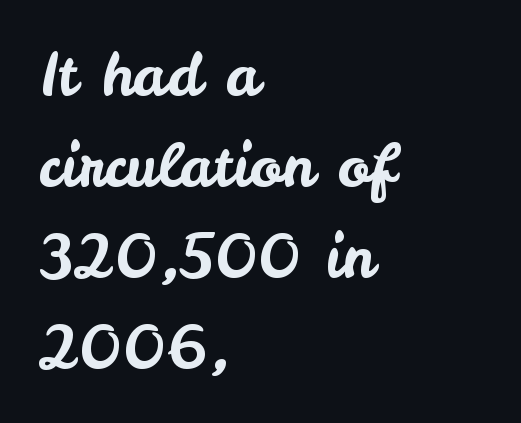
The image shows 59 px sans-serif type; set left-aligned, normal line spacing (1.54x), normal letter spacing, not underlined; low stroke contrast and a small x-height.
